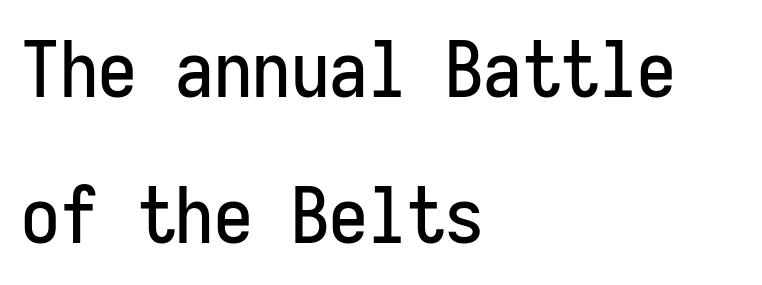
Q: Is the text italic (slanted)? A: No, it is upright.
Q: Is the typeface a serif or a sans-serif typeface? A: Sans-serif.
Q: Is the text underlined? A: No.
Q: How is the paragraph aligned? A: Left-aligned.
Q: Is the spacing between letters normal or unusually wide? A: Normal.
Q: Width (condensed, normal, or wide)? A: Condensed.
Q: Stroke contrast? A: Low.
Q: x-height? A: Medium.
Q: Monospaced? A: Yes.
